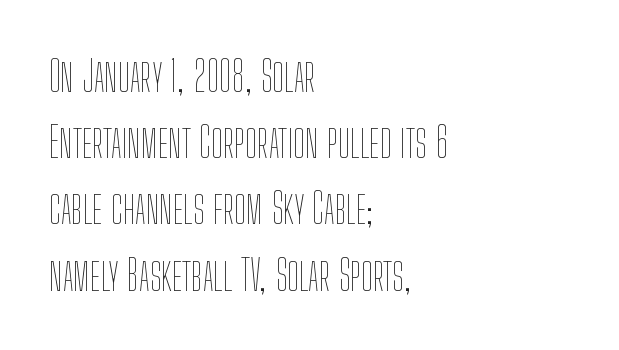
{"italic": "no", "bold": "no", "weight": "thin", "width": "condensed", "stroke_contrast": "low", "x_height": "medium", "monospaced": "no", "underline": "no", "align": "left", "line_spacing": "normal", "line_spacing_ratio": 1.54, "letter_spacing": "normal", "letter_spacing_em": 0.0, "glyph_px": 43}
